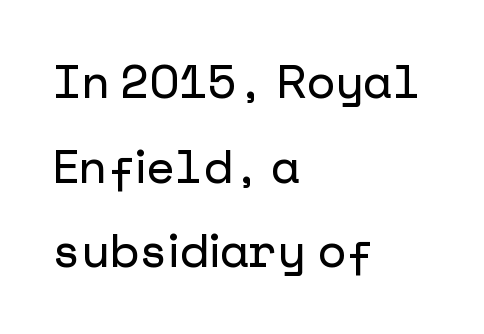
The zone under the glyphs is completely vacant. What kind of face is this? One without serifs — a sans. A classic flush-left, rag-right setting is used for this passage. The face used here is rendered with its standard letterfit. Every stem runs plumb, perpendicular to the baseline.
